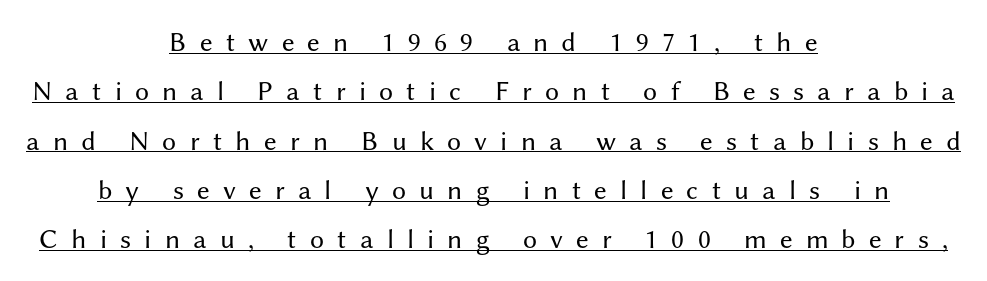
Proportional: the letters do not fall into vertical columns. Alignment: centered. Is the letter spacing exaggerated? Yes — the characters are pushed far apart. No letter is thick-stroked: the sample isn't bold. Is there any slant? The stems are plumb.
